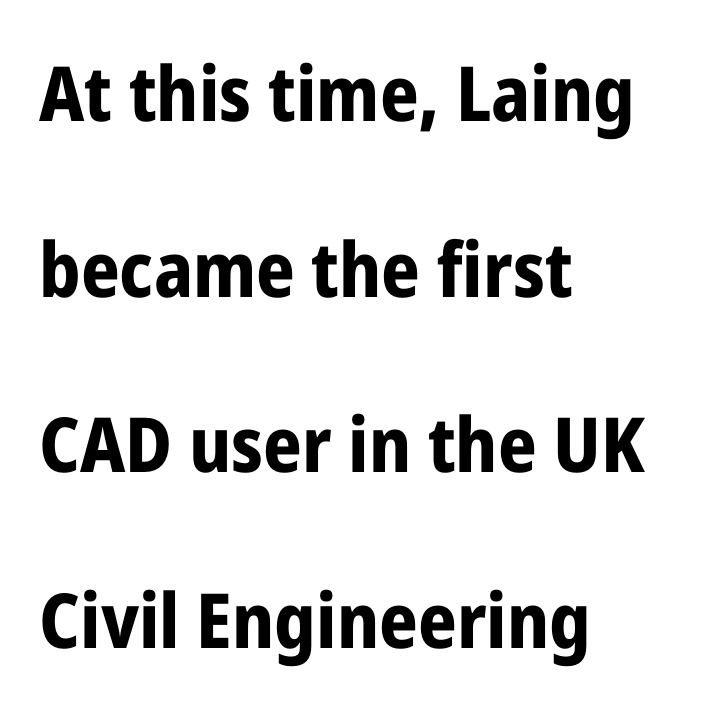
The passage shown has conventional tracking throughout. The paragraph has a hard left edge and a soft right edge. The letters are bold, with thick, heavy strokes. Classification — sans serif. Horizontal bands of white between lines are thick stripes.
